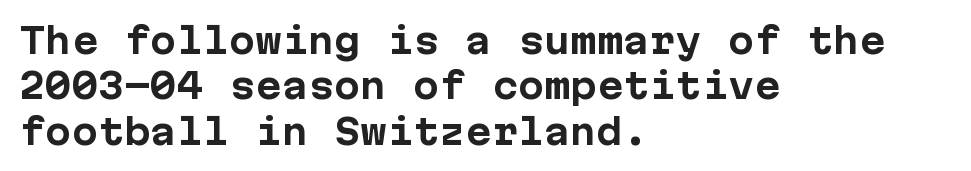
The image shows 35 px bold sans-serif type, upright, monospaced; set left-aligned, normal line spacing (1.3x), normal letter spacing, not underlined; low stroke contrast and a medium x-height.
